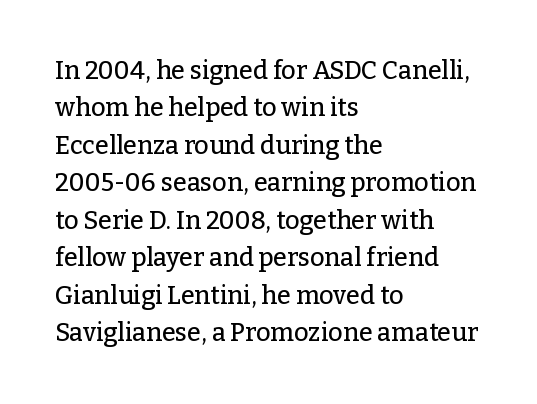
The rendering anchors every line to the left-hand side. The vertical gap from one line to the next is medium. The letterforms sit shoulder to shoulder at normal distance. Lines of text with bare space underneath. This is roman type, the default non-slanted kind.
